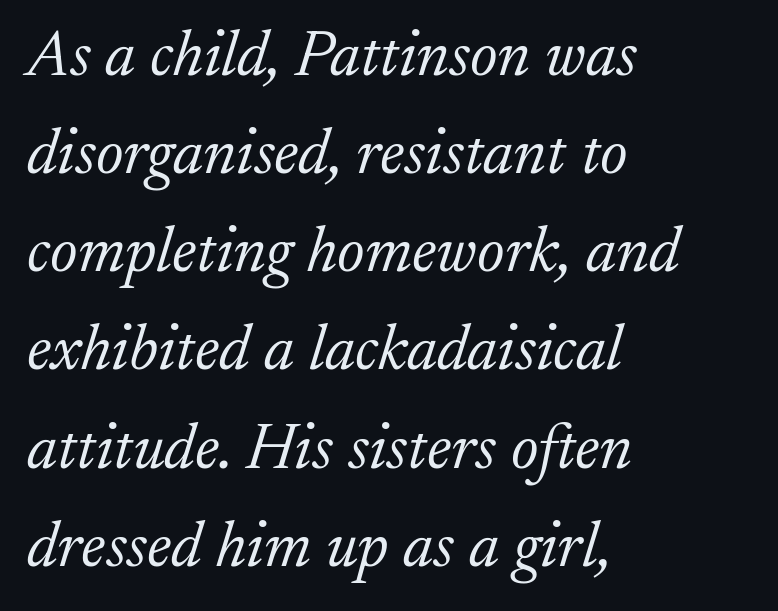
The lines are quadded left. Evenly set lines give the paragraph a standard silhouette. The passage shown is not bold in any degree. Characters follow at the spacing the type designer built in. Only glyphs here, with clear space below each row.
